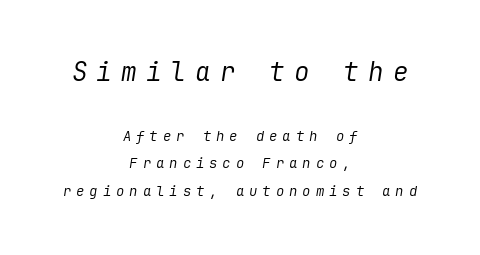
Q: Is the text bold? A: No.
Q: Is the text italic (slanted)? A: Yes, it leans right by about 9 degrees.
Q: Is the text underlined? A: No.
Q: How is the paragraph aligned? A: Centered.
Q: Is the spacing between letters normal or unusually wide? A: Unusually wide.
Q: Is the spacing between lines tight, normal or loose? A: Loose.
Q: Which block of text is set in a larger size, the first (top) or the second (bottom)? A: The first (top) one.
